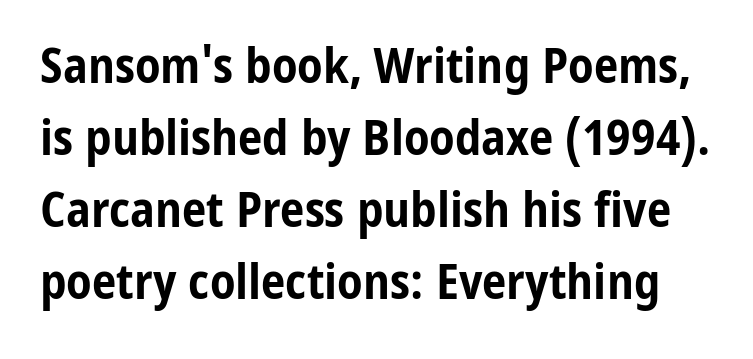
Q: Is the text bold? A: Yes.
Q: Is the text italic (slanted)? A: No, it is upright.
Q: Is the typeface a serif or a sans-serif typeface? A: Sans-serif.
Q: Is the text underlined? A: No.
Q: Is the spacing between letters normal or unusually wide? A: Normal.
Q: Is the spacing between lines tight, normal or loose? A: Normal.
Q: Width (condensed, normal, or wide)? A: Condensed.
Q: Stroke contrast? A: Low.
Q: x-height? A: Medium.
Q: Monospaced? A: No.
